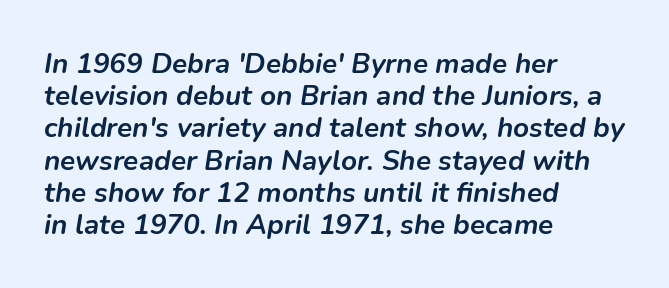
{"italic": "yes", "lean": "right", "slant_degrees": 9, "bold": "yes", "weight": "semibold", "width": "normal", "stroke_contrast": "low", "x_height": "medium", "monospaced": "no", "underline": "no", "align": "left", "line_spacing": "tight", "line_spacing_ratio": 1.15, "letter_spacing": "normal", "letter_spacing_em": 0.0, "glyph_px": 28}
